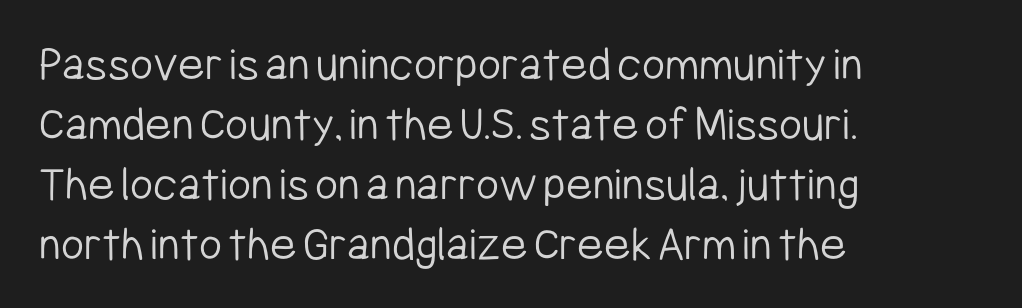
Q: Is the text bold? A: No.
Q: Is the text italic (slanted)? A: No, it is upright.
Q: Is the typeface a serif or a sans-serif typeface? A: Sans-serif.
Q: Is the text underlined? A: No.
Q: How is the paragraph aligned? A: Left-aligned.
Q: Is the spacing between letters normal or unusually wide? A: Normal.
Q: Width (condensed, normal, or wide)? A: Condensed.
Q: Stroke contrast? A: Low.
Q: x-height? A: Medium.
Q: Monospaced? A: No.
